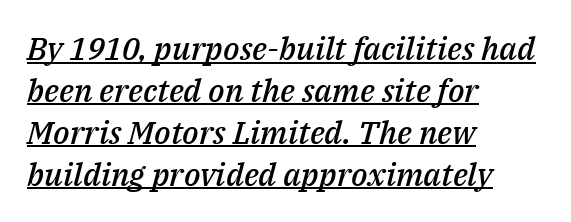
Q: Is the text bold? A: Semi-bold.
Q: Is the text italic (slanted)? A: Yes, it leans right by about 14 degrees.
Q: Is the text underlined? A: Yes.
Q: How is the paragraph aligned? A: Left-aligned.
Q: Is the spacing between letters normal or unusually wide? A: Normal.
Q: Is the spacing between lines tight, normal or loose? A: Normal.
Q: Width (condensed, normal, or wide)? A: Normal.
Q: Stroke contrast? A: Medium.
Q: x-height? A: Medium.
Q: Monospaced? A: No.
